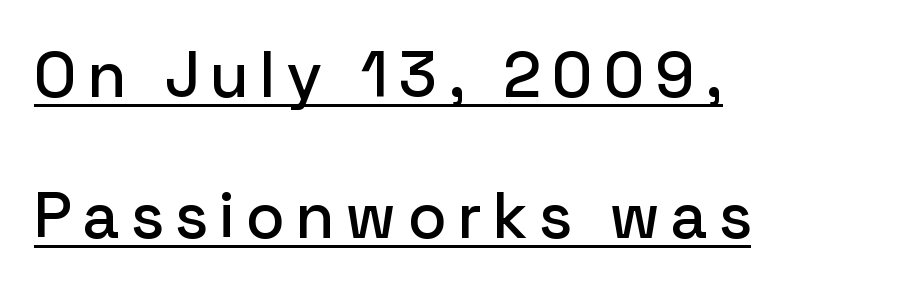
The image shows 64 px sans-serif type, upright; set left-aligned, loose line spacing (2.2x), underlined; low stroke contrast and a medium x-height.
